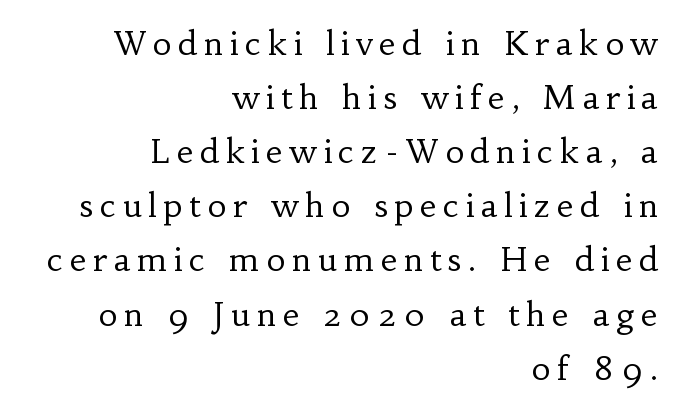
The image shows 33 px regular-weight serif type, upright; set right-aligned, normal line spacing (1.64x), unusually wide letter spacing (+0.2 em), not underlined; low stroke contrast and a small x-height.
